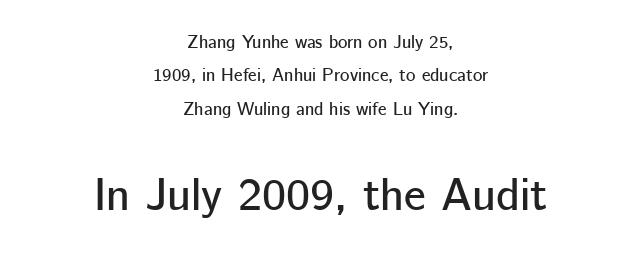
Q: Is the text italic (slanted)? A: No, it is upright.
Q: Is the typeface a serif or a sans-serif typeface? A: Sans-serif.
Q: Is the text underlined? A: No.
Q: How is the paragraph aligned? A: Centered.
Q: Is the spacing between letters normal or unusually wide? A: Normal.
Q: Which block of text is set in a larger size, the first (top) or the second (bottom)? A: The second (bottom) one.
Q: Width (condensed, normal, or wide)? A: Normal.
Q: Stroke contrast? A: Low.
Q: x-height? A: Medium.
Q: Monospaced? A: No.
